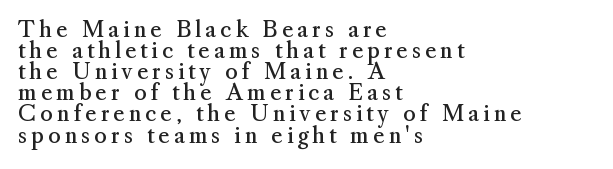
{"italic": "no", "bold": "no", "underline": "no", "align": "left", "line_spacing": "tight", "line_spacing_ratio": 0.96, "glyph_px": 22}
